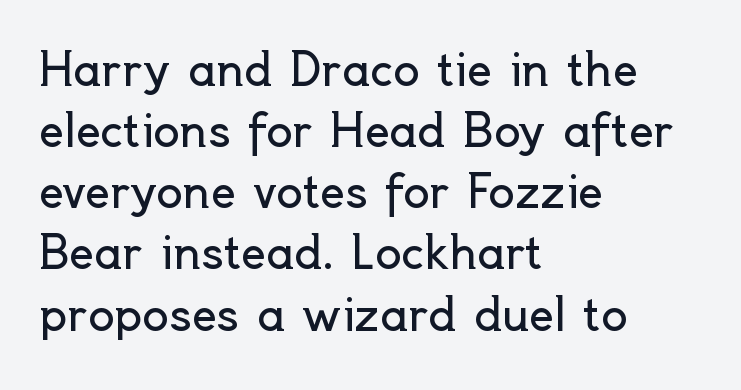
{"serif": "no", "italic": "no", "bold": "no", "weight": "regular", "width": "normal", "x_height": "small", "monospaced": "no", "underline": "no", "align": "left", "line_spacing": "normal", "line_spacing_ratio": 1.39, "letter_spacing": "normal", "letter_spacing_em": 0.0, "glyph_px": 44}
